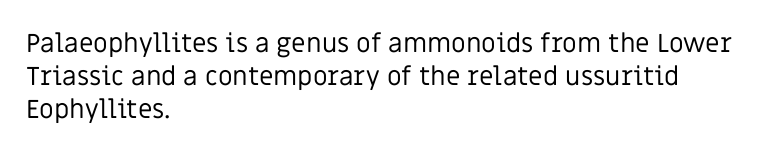
The image shows 26 px text type, upright; set left-aligned, normal line spacing (1.27x), normal letter spacing, not underlined.
